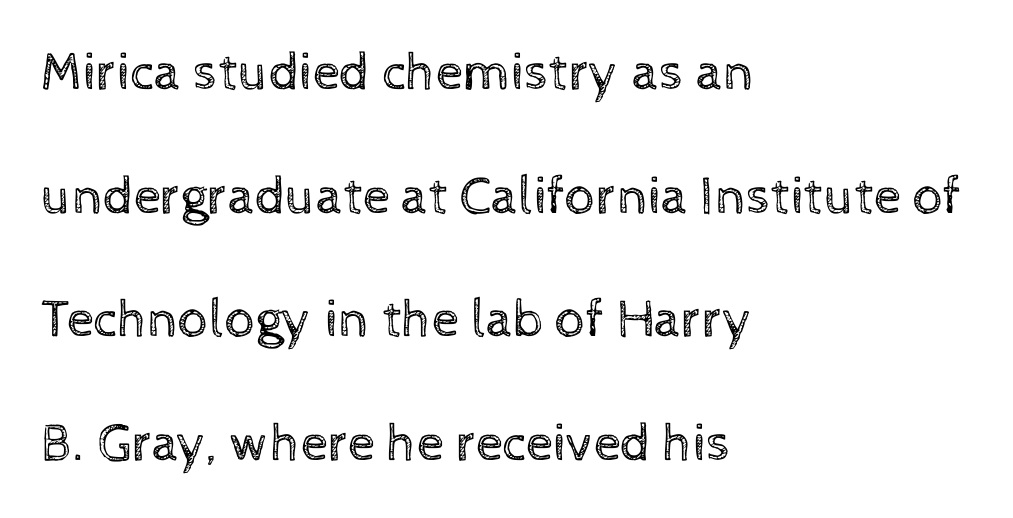
{"italic": "no", "bold": "no", "weight": "regular", "width": "normal", "x_height": "medium", "monospaced": "no", "underline": "no", "align": "left", "line_spacing": "loose", "line_spacing_ratio": 2.29, "letter_spacing": "normal", "letter_spacing_em": 0.0, "glyph_px": 54}
